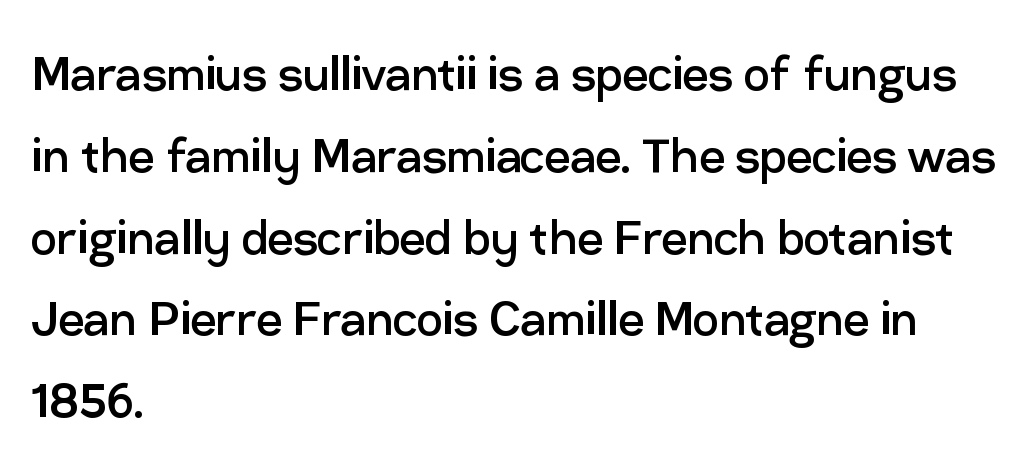
Only glyphs here, with clear space below each row. A typesetter would mark this as roman, not italic. The characters display no serif detailing; their extremities are plain. Counters stay open thanks to moderate or lighter strokes.
